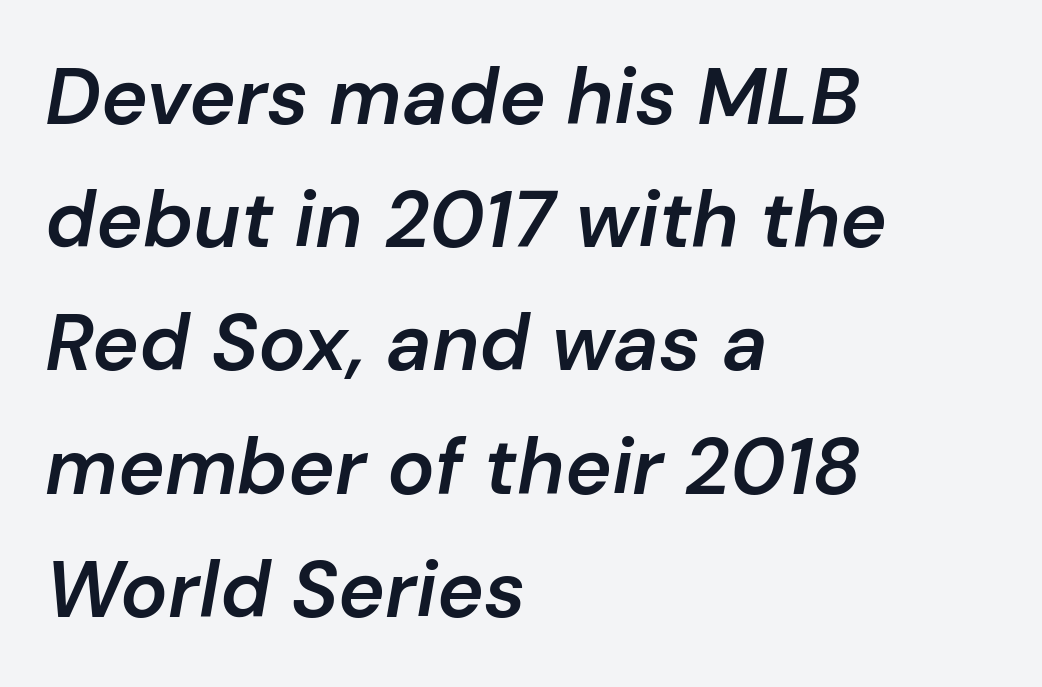
The image shows 79 px semibold type, italic (leaning right); set left-aligned, normal line spacing (1.56x), normal letter spacing, not underlined; low stroke contrast and a medium x-height.
